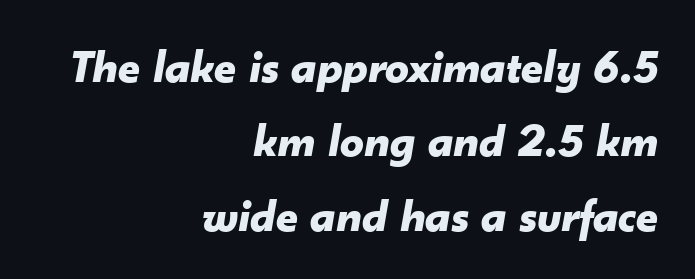
Students, observe: this is what conventionally led text looks like. Look at the stroke-to-counter ratio: heavy, a bold. The rendering applies a slant to the glyphs. Quick note: underline off. No extra tracking has been applied to these lines. The passage shown is typed in a proportional face where columns would drift.
